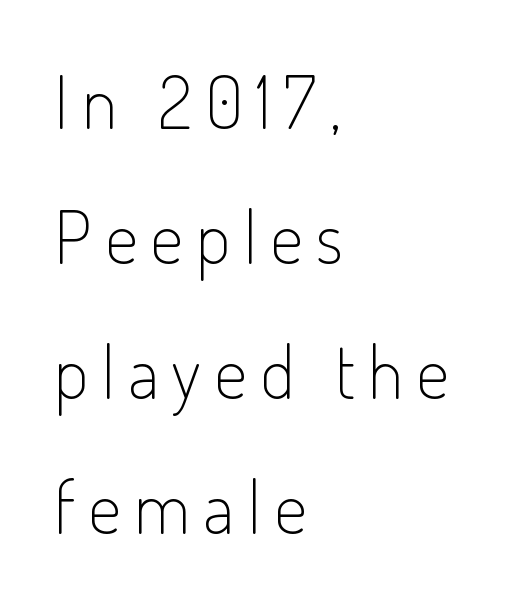
What kind of face is this? One without serifs — a sans. Think of a printed novel: that variable character pitch is what you see here. Weight: in the light-to-regular range. The typesetter chose a ragged-right arrangement here. Underline: absent. The axis of the letterforms is exactly vertical.
